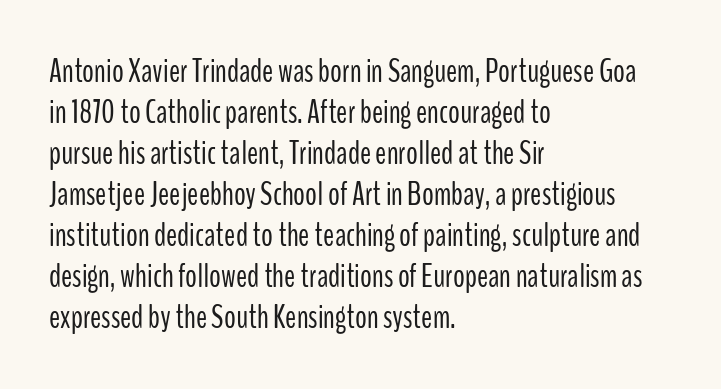
No chunkiness to these letters — they're not bold. These lines keep a tight, regular rhythm from letter to letter. The passage shown is not underscored anywhere. Every stem runs plumb, perpendicular to the baseline.
